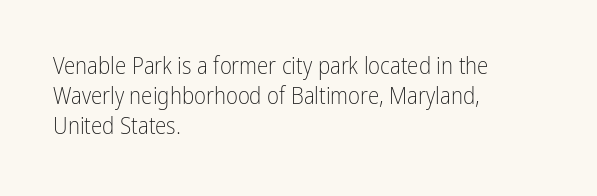
{"italic": "no", "bold": "no", "underline": "no", "align": "left", "line_spacing": "normal", "line_spacing_ratio": 1.3, "letter_spacing": "normal", "letter_spacing_em": 0.0, "glyph_px": 23}
